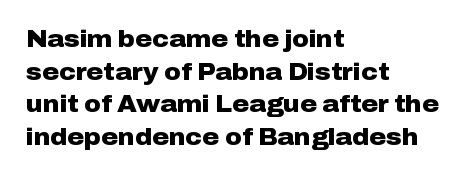
{"italic": "no", "bold": "yes", "underline": "no", "align": "left", "line_spacing": "normal", "line_spacing_ratio": 1.42, "letter_spacing": "normal", "letter_spacing_em": 0.0, "glyph_px": 23}
